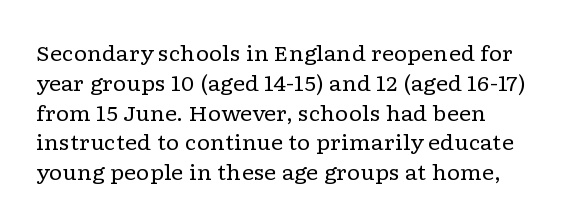
{"italic": "no", "bold": "no", "underline": "no", "align": "left", "line_spacing": "normal", "line_spacing_ratio": 1.42, "letter_spacing": "normal", "letter_spacing_em": 0.0, "glyph_px": 21}
